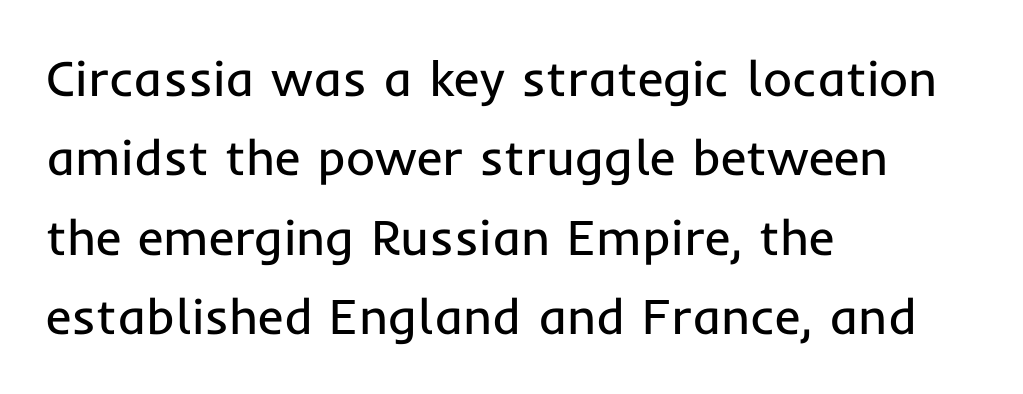
The image shows 50 px regular-weight sans-serif type, upright; set left-aligned, normal line spacing (1.59x), normal letter spacing, not underlined; low stroke contrast and a medium x-height.
